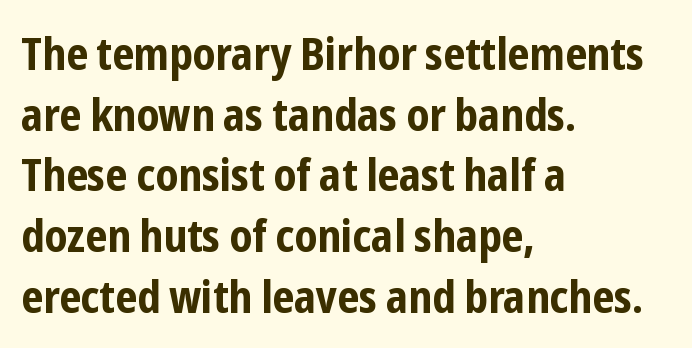
{"serif": "no", "italic": "no", "bold": "yes", "weight": "bold", "width": "condensed", "stroke_contrast": "low", "x_height": "medium", "monospaced": "no", "underline": "no", "align": "left", "line_spacing": "normal", "line_spacing_ratio": 1.35, "letter_spacing": "normal", "letter_spacing_em": 0.0, "glyph_px": 45}
